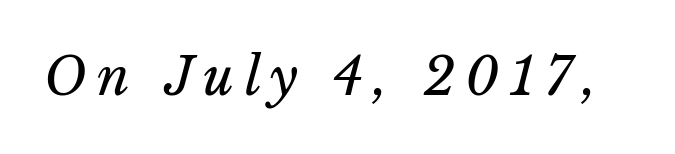
{"italic": "yes", "lean": "right", "slant_degrees": 15, "bold": "no", "weight": "regular", "width": "normal", "stroke_contrast": "low", "x_height": "medium", "monospaced": "no", "underline": "no", "letter_spacing": "wide", "letter_spacing_em": 0.2, "glyph_px": 52}
